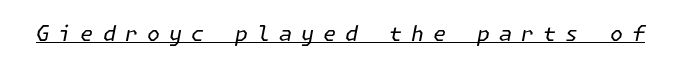
{"italic": "yes", "lean": "right", "slant_degrees": 11, "bold": "no", "underline": "yes", "letter_spacing": "wide", "letter_spacing_em": 0.43, "glyph_px": 21}
